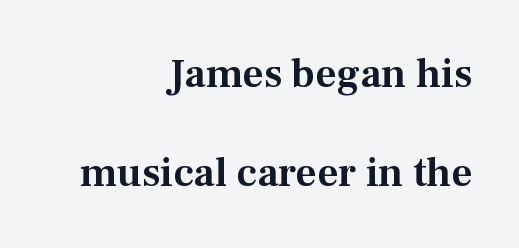
Q: Is the text italic (slanted)? A: No, it is upright.
Q: Is the typeface a serif or a sans-serif typeface? A: Serif.
Q: Is the text underlined? A: No.
Q: How is the paragraph aligned? A: Right-aligned.
Q: Is the spacing between letters normal or unusually wide? A: Normal.
Q: Is the spacing between lines tight, normal or loose? A: Loose.
Q: Width (condensed, normal, or wide)? A: Normal.
Q: Stroke contrast? A: Medium.
Q: x-height? A: Medium.
Q: Monospaced? A: No.
